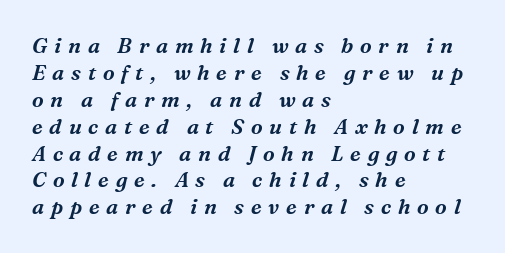
The image shows 21 px text type, italic (leaning right); set left-aligned, normal line spacing (1.28x), unusually wide letter spacing (+0.32 em), not underlined.
